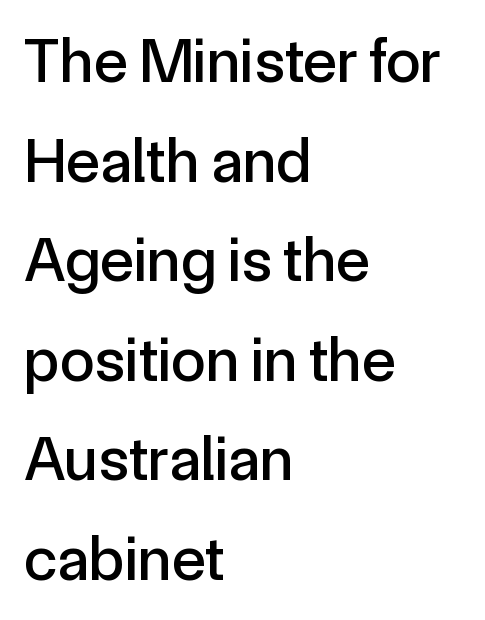
I'd call this a sans setting — the letters go barefoot. Short and long lines alike share a common starting point at left. The area under the type is left untouched. Think of a printed novel: that variable character pitch is what you see here.
